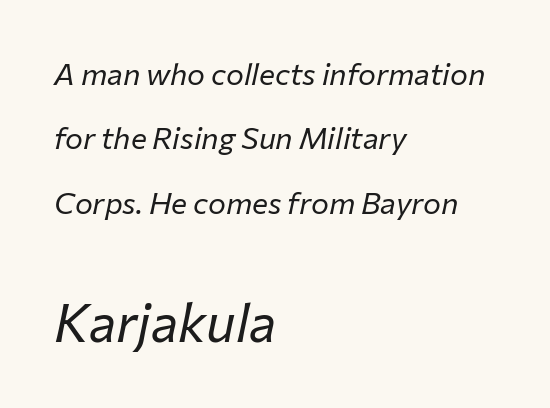
Q: Is the text bold? A: No.
Q: Is the text italic (slanted)? A: Yes, it leans right by about 12 degrees.
Q: Is the text underlined? A: No.
Q: How is the paragraph aligned? A: Left-aligned.
Q: Is the spacing between letters normal or unusually wide? A: Normal.
Q: Is the spacing between lines tight, normal or loose? A: Loose.
Q: Which block of text is set in a larger size, the first (top) or the second (bottom)? A: The second (bottom) one.
Q: Width (condensed, normal, or wide)? A: Normal.
Q: Stroke contrast? A: Low.
Q: x-height? A: Medium.
Q: Monospaced? A: No.
